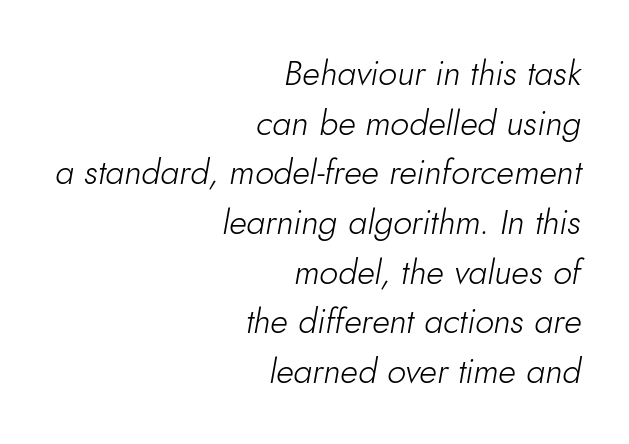
{"italic": "yes", "lean": "right", "slant_degrees": 10, "bold": "no", "weight": "light", "width": "normal", "stroke_contrast": "low", "x_height": "small", "monospaced": "no", "underline": "no", "align": "right", "line_spacing": "normal", "line_spacing_ratio": 1.46, "letter_spacing": "normal", "letter_spacing_em": 0.0, "glyph_px": 34}
